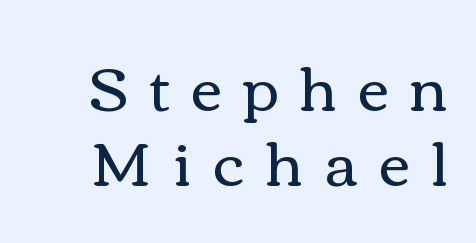
The image shows 60 px regular-weight, wide type, upright; set normal line spacing (1.25x), unusually wide letter spacing (+0.36 em), not underlined; medium stroke contrast and a medium x-height.
